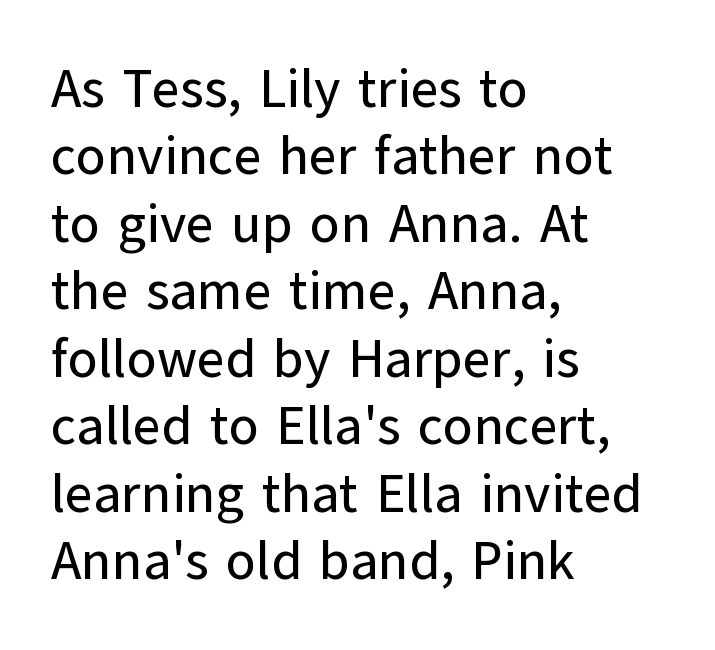
Q: Is the text italic (slanted)? A: No, it is upright.
Q: Is the typeface a serif or a sans-serif typeface? A: Sans-serif.
Q: Is the text underlined? A: No.
Q: How is the paragraph aligned? A: Left-aligned.
Q: Is the spacing between letters normal or unusually wide? A: Normal.
Q: Is the spacing between lines tight, normal or loose? A: Normal.
Q: Width (condensed, normal, or wide)? A: Normal.
Q: Stroke contrast? A: Low.
Q: x-height? A: Medium.
Q: Monospaced? A: No.
